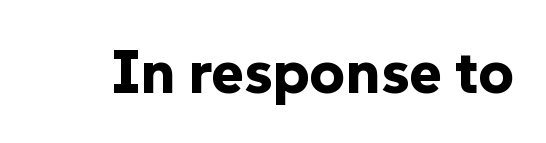
The glyphs are unaccompanied by any horizontal stroke below them. You'd pick this weight for a headline — it's a proper bold. The rendering keeps characters at their native spacing. Note: no serifs on the glyphs. Tall strokes in this sample are plumb rather than angled. This sample has the flowing, uneven cadence of proportional lettering.
